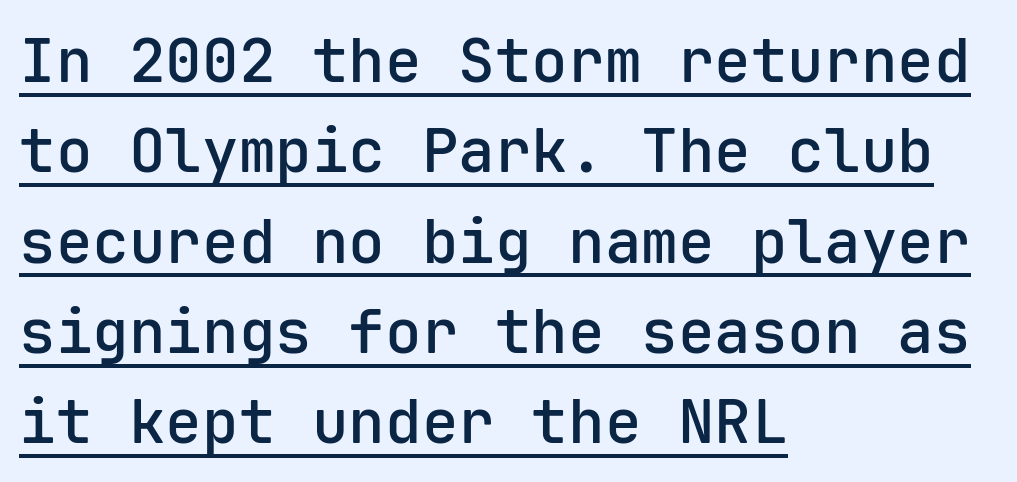
These lines are rendered in a fixed-pitch font. The lettering stays uniformly vertical, giving the passage a roman look. Type style note: lacks serifs. The rag falls on the right side of this text block. Interline gaps are of average width in this sample. These characters rest on top of a visible drawn line.
